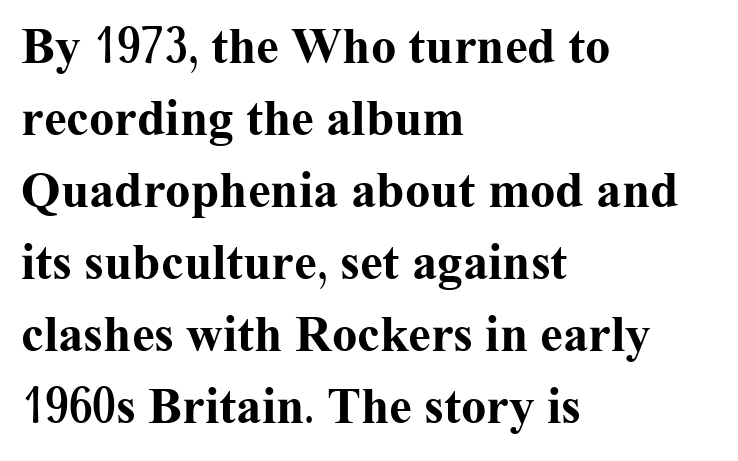
Q: Is the text bold? A: Yes.
Q: Is the text italic (slanted)? A: No, it is upright.
Q: Is the typeface a serif or a sans-serif typeface? A: Serif.
Q: Is the text underlined? A: No.
Q: How is the paragraph aligned? A: Left-aligned.
Q: Is the spacing between letters normal or unusually wide? A: Normal.
Q: Is the spacing between lines tight, normal or loose? A: Normal.
Q: Width (condensed, normal, or wide)? A: Normal.
Q: Stroke contrast? A: Medium.
Q: x-height? A: Medium.
Q: Monospaced? A: No.
